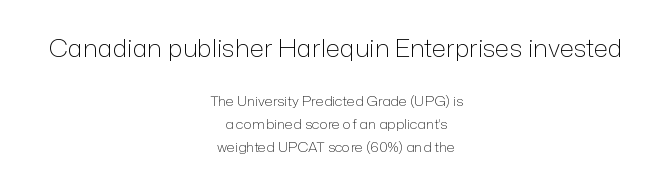
A quiet, ordinary-to-light weight characterises the typeface. Which margin do the lines hug? Neither — every line sits in the middle. Is there any slant? The stems are plumb. One glance says typical: line gaps are just what's usual. Anything drawn beneath the words? Only blank space. Honestly, the letter spacing is just normal — you wouldn't notice it.
